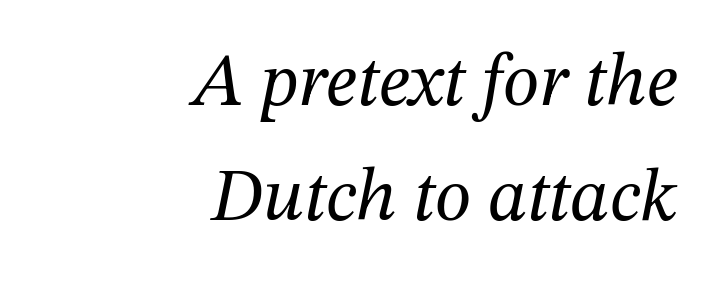
If you drew a ruler down the right edge, every line would touch it. To sum up the face: it has serifs. Varying glyph widths throughout — classic text-font behaviour. The face looks like a standard text weight, possibly lighter. Rows of type keep a routine distance in the vertical direction. The glyphs look as if they've been sheared to an angle.
